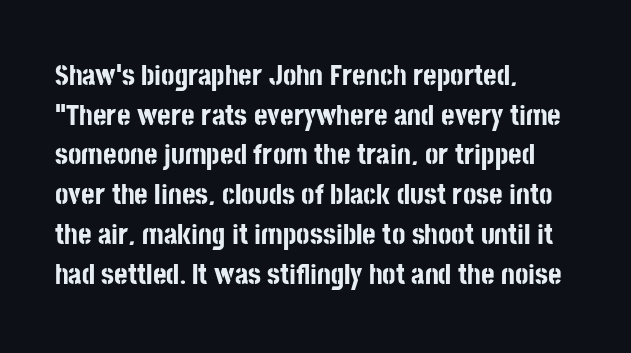
The line texture is even and compact thanks to regular tracking. Typographically, this falls in the sans-serif category. The passage shown stacks its lines at a standard gap. Summary of weight: heavy, a full bold. The face used here is proportionally spaced, like ordinary book or web type.
